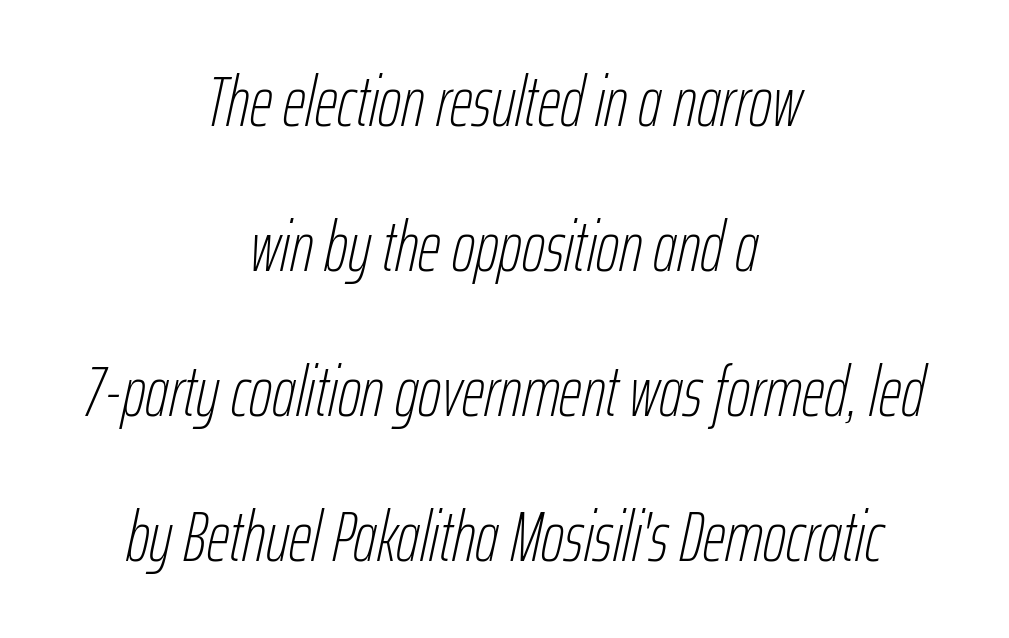
Q: Is the text bold? A: No.
Q: Is the text italic (slanted)? A: Yes, it leans right by about 12 degrees.
Q: Is the text underlined? A: No.
Q: How is the paragraph aligned? A: Centered.
Q: Is the spacing between letters normal or unusually wide? A: Normal.
Q: Is the spacing between lines tight, normal or loose? A: Loose.
Q: Width (condensed, normal, or wide)? A: Condensed.
Q: Stroke contrast? A: Low.
Q: x-height? A: Medium.
Q: Monospaced? A: No.
